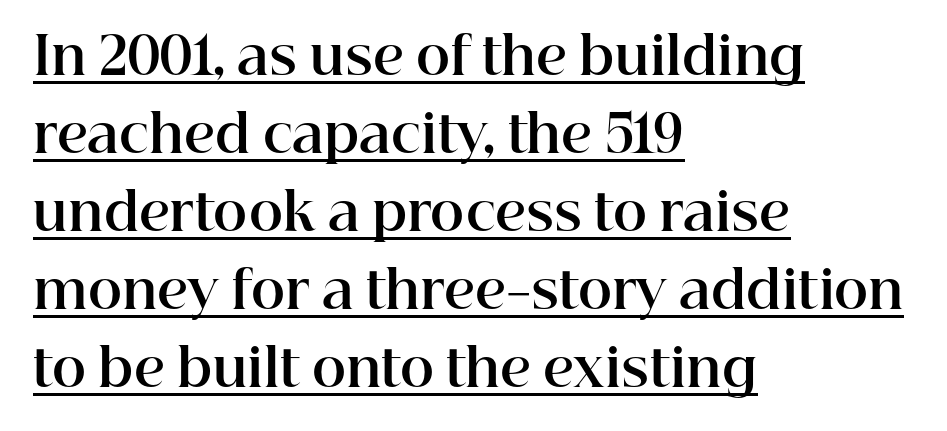
The image shows 52 px bold serif type, upright; set left-aligned, normal line spacing (1.5x), normal letter spacing, underlined; high stroke contrast and a medium x-height.
